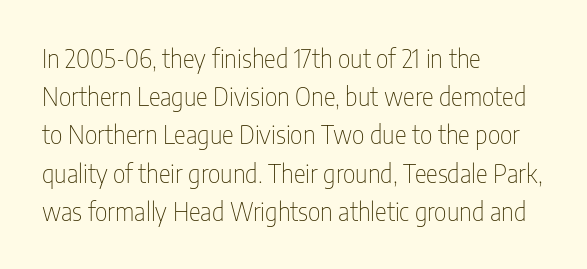
Q: Is the text bold? A: No.
Q: Is the text italic (slanted)? A: No, it is upright.
Q: Is the text underlined? A: No.
Q: How is the paragraph aligned? A: Left-aligned.
Q: Is the spacing between letters normal or unusually wide? A: Normal.
Q: Is the spacing between lines tight, normal or loose? A: Normal.
